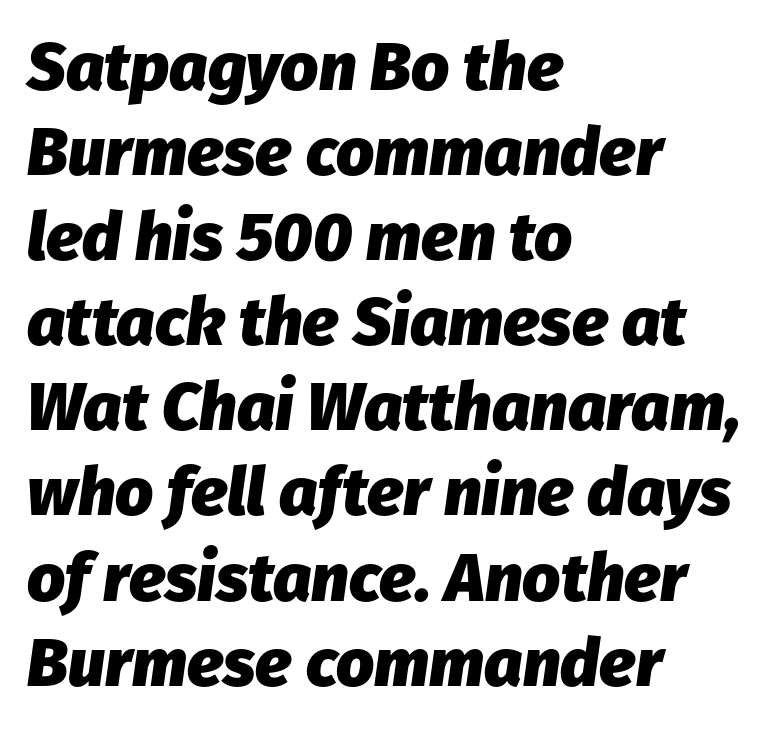
Q: Is the text bold? A: Yes.
Q: Is the text italic (slanted)? A: Yes, it leans right by about 8 degrees.
Q: Is the text underlined? A: No.
Q: How is the paragraph aligned? A: Left-aligned.
Q: Is the spacing between letters normal or unusually wide? A: Normal.
Q: Is the spacing between lines tight, normal or loose? A: Normal.
Q: Width (condensed, normal, or wide)? A: Normal.
Q: Stroke contrast? A: Low.
Q: x-height? A: Medium.
Q: Monospaced? A: No.
